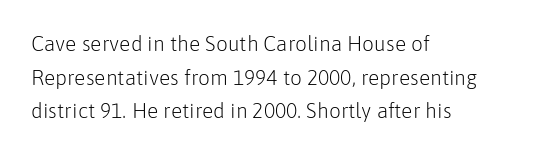
The font's upright variant was chosen for this text. Does the leading feel generous? No, just average. Letters rest on an invisible, unmarked baseline. Heft: none added — not bold. Typeset ragged right — the left edge is the straight one.
